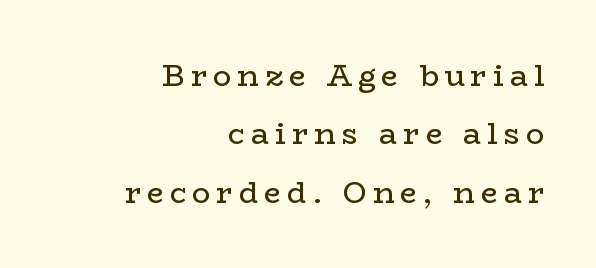
The words here are not underlined. Compared with typical body copy, the letter spacing here is much looser. Each letter's strokes conclude with small projecting serifs. The font sits on the lighter half of the weight spectrum, regular included. Think of a printed novel: that variable character pitch is what you see here. You could fit nearly another row in the gap between these rows.
